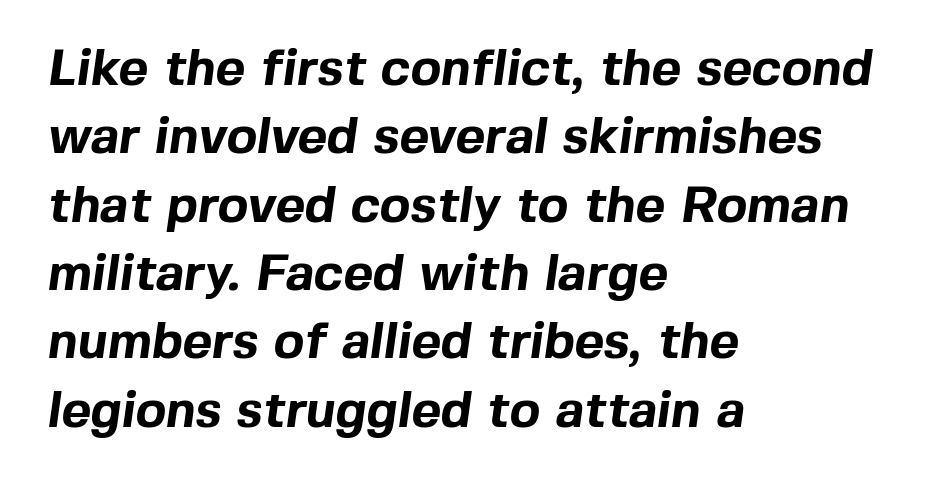
The gaps between neighbouring characters are ordinary and unremarkable. Regarding serifs, this sample does without them. The characters look thick and weighty, a clear bold. Where is the straight margin? On the left. These lines are rendered in a variable-pitch font.
